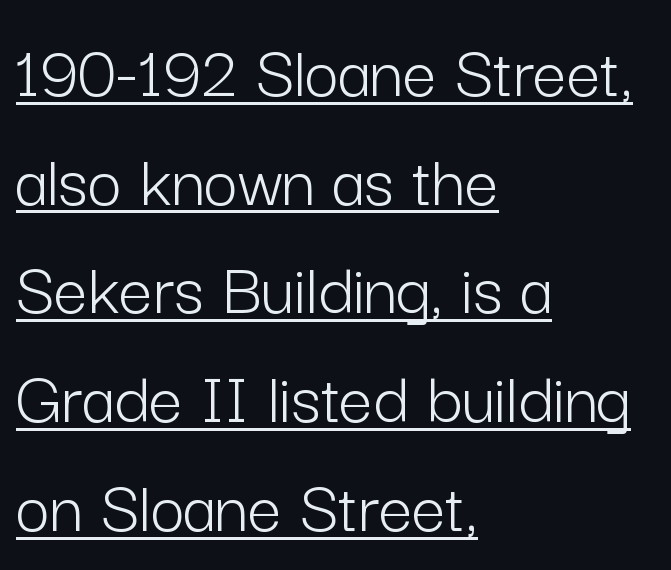
The image shows 75 px light sans-serif type, upright; set left-aligned, normal line spacing (1.45x), normal letter spacing, underlined; low stroke contrast and a medium x-height.
